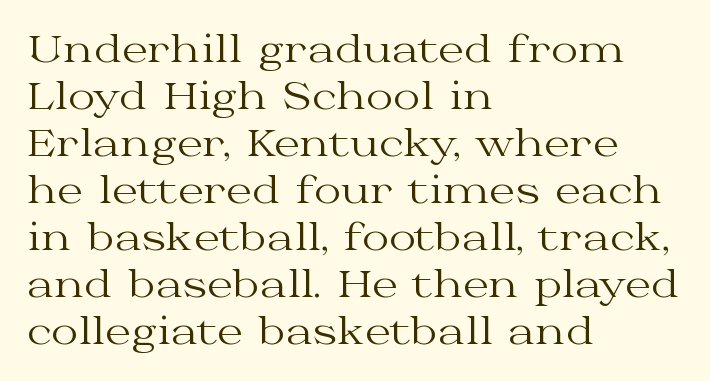
Q: Is the text bold? A: No.
Q: Is the text italic (slanted)? A: No, it is upright.
Q: Is the typeface a serif or a sans-serif typeface? A: Serif.
Q: Is the text underlined? A: No.
Q: How is the paragraph aligned? A: Left-aligned.
Q: Is the spacing between letters normal or unusually wide? A: Normal.
Q: Is the spacing between lines tight, normal or loose? A: Normal.
Q: Width (condensed, normal, or wide)? A: Wide.
Q: Stroke contrast? A: Medium.
Q: x-height? A: Medium.
Q: Monospaced? A: No.
